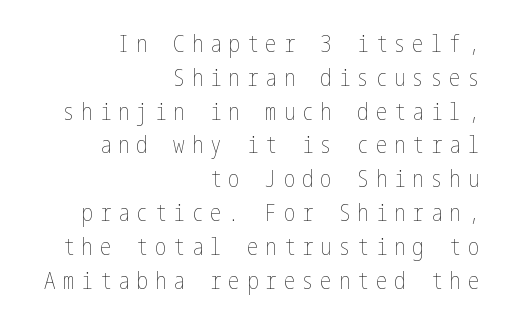
Q: Is the text bold? A: No.
Q: Is the text italic (slanted)? A: No, it is upright.
Q: Is the text underlined? A: No.
Q: How is the paragraph aligned? A: Right-aligned.
Q: Is the spacing between letters normal or unusually wide? A: Unusually wide.
Q: Is the spacing between lines tight, normal or loose? A: Normal.
